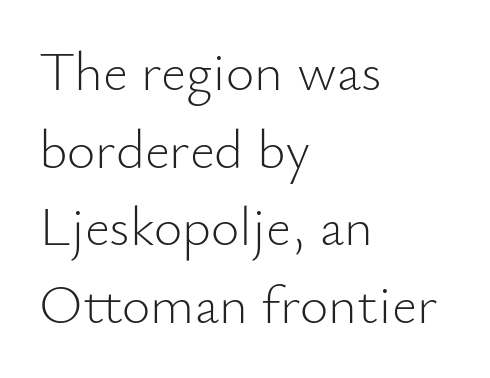
The image shows 55 px light sans-serif type, upright; set left-aligned, normal line spacing (1.41x), normal letter spacing, not underlined; low stroke contrast and a small x-height.
